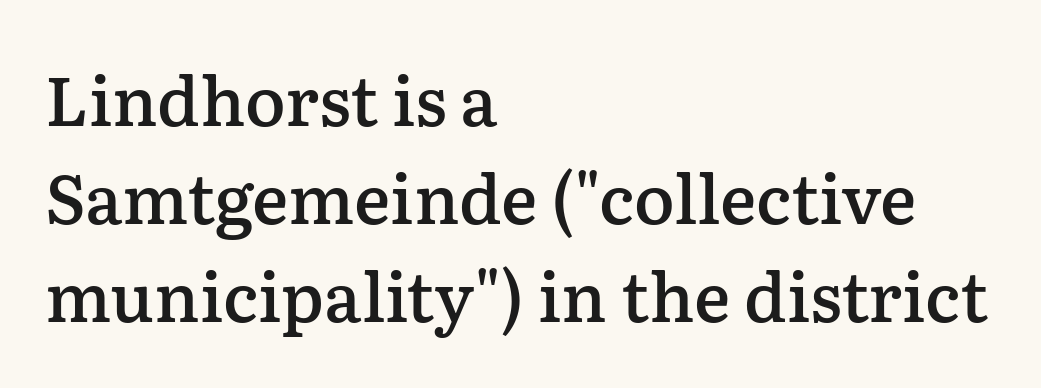
Glyph-to-glyph distance matches everyday printed text. One-word summary of the alignment: left. Type style note: has serifs. You can tell it's not italic because the verticals are truly vertical. The block of text has a typical density, with ordinary space between rows. Underline: absent.
